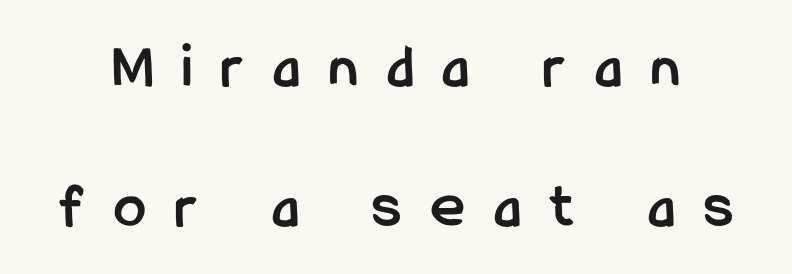
{"serif": "no", "italic": "no", "bold": "yes", "weight": "semibold", "width": "condensed", "stroke_contrast": "low", "x_height": "medium", "monospaced": "no", "underline": "no", "line_spacing": "loose", "line_spacing_ratio": 2.19, "letter_spacing": "wide", "letter_spacing_em": 0.46, "glyph_px": 64}
